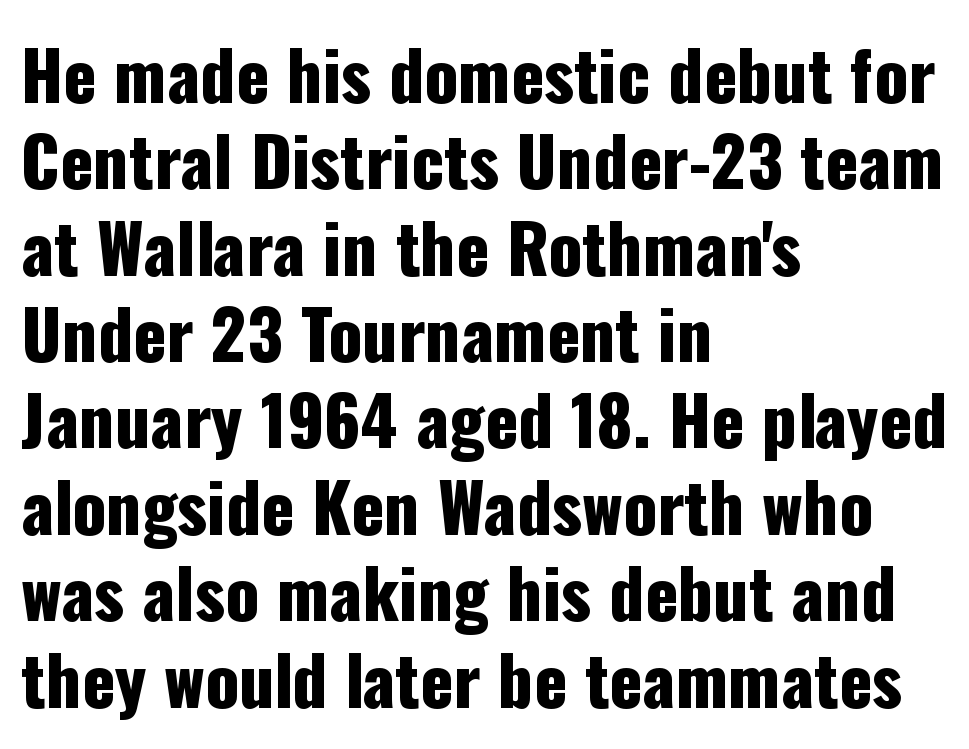
Varying glyph widths throughout — classic text-font behaviour. The text block is weighted toward the left margin, trailing off unevenly rightward. A typesetter would call this zero additional tracking. Are there feet on the stems? There aren't — it's a sans. The font's upright variant was chosen for this text. A clean baseline with only descenders dipping below it.
